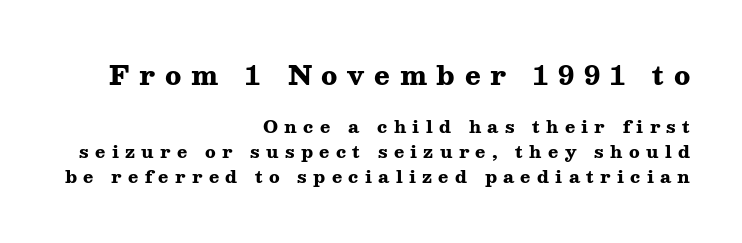
The image shows 26 px bold type, upright; set right-aligned, normal line spacing (1.47x), unusually wide letter spacing (+0.37 em), not underlined; the first (top) block is 1.53x larger.
